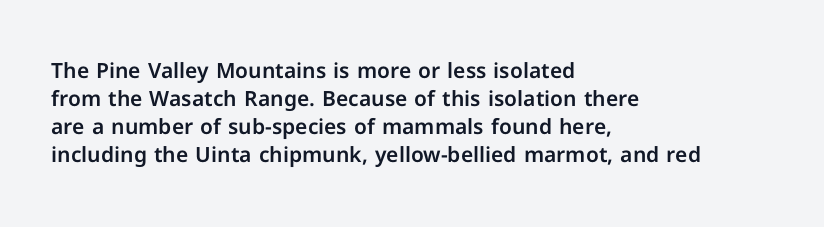
Teacher's note: observe the even left margin — that is flush-left alignment. No italicization has been applied; the sample stays upright. Clear beneath every line of the passage. Honestly, the letter spacing is just normal — you wouldn't notice it. A typesetter would call this leading conventional body-copy spacing.
